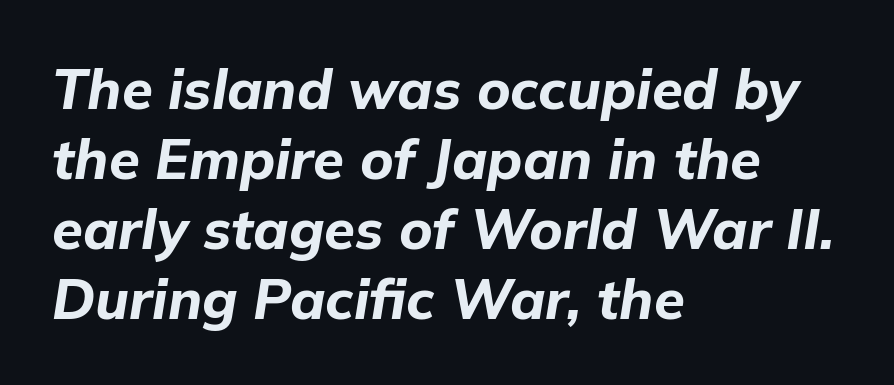
The image shows 56 px bold type, italic (leaning right); set left-aligned, normal line spacing (1.25x), normal letter spacing, not underlined; low stroke contrast and a medium x-height.
